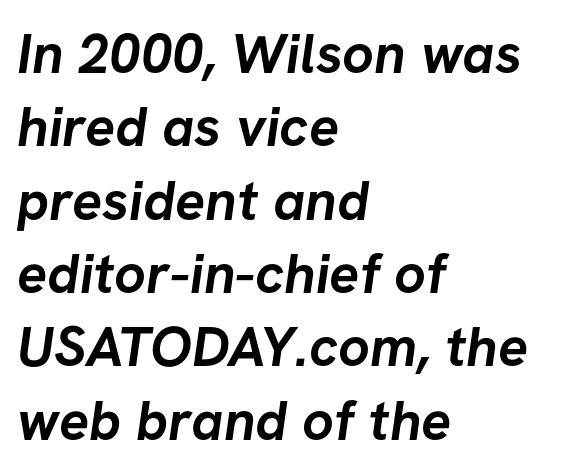
How are the letters spaced? Ordinarily, with no added tracking. Lines of text with bare space underneath. The line-height multiplier appears to be the usual default. You'd pick this weight for a headline — it's a proper bold. This is sans-serif lettering, the kind often seen on screens and signage. Proportional: the letters do not fall into vertical columns.
